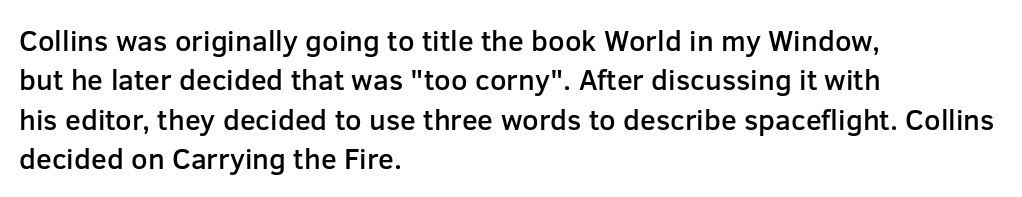
{"serif": "no", "italic": "no", "bold": "semi", "weight": "semibold", "width": "normal", "stroke_contrast": "low", "x_height": "medium", "monospaced": "no", "underline": "no", "align": "left", "line_spacing": "normal", "line_spacing_ratio": 1.36, "letter_spacing": "normal", "letter_spacing_em": 0.0, "glyph_px": 29}
